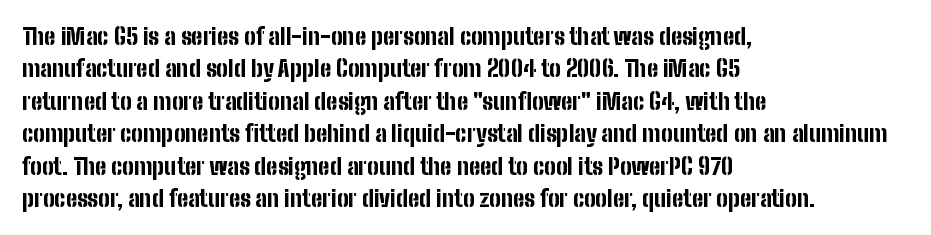
The space directly below the letters is spotless. A dark, heavy texture on the line: the type is bold. Every row of glyphs begins at an identical x-position on the left. Posture: vertical.
